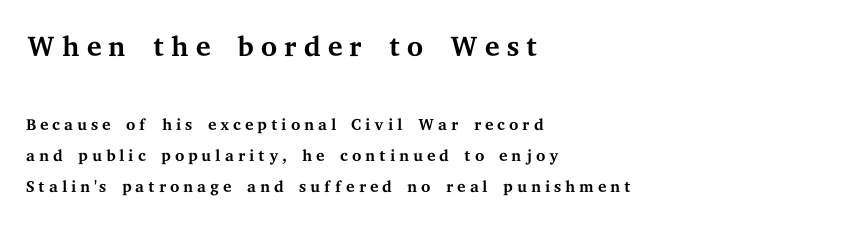
{"serif": "yes", "italic": "no", "bold": "no", "weight": "regular", "width": "wide", "stroke_contrast": "medium", "x_height": "medium", "monospaced": "no", "underline": "no", "align": "left", "line_spacing": "normal", "line_spacing_ratio": 1.28, "larger_block": "first", "size_ratio": 1.75, "glyph_px": 42}
